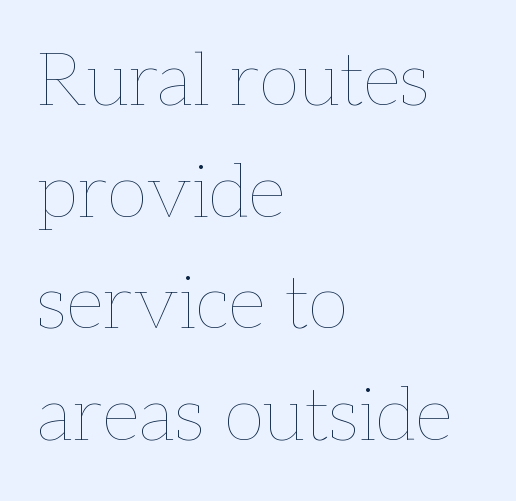
{"italic": "no", "bold": "no", "weight": "thin", "width": "normal", "stroke_contrast": "low", "x_height": "medium", "monospaced": "no", "underline": "no", "align": "left", "line_spacing": "normal", "line_spacing_ratio": 1.49, "letter_spacing": "normal", "letter_spacing_em": 0.0, "glyph_px": 75}
